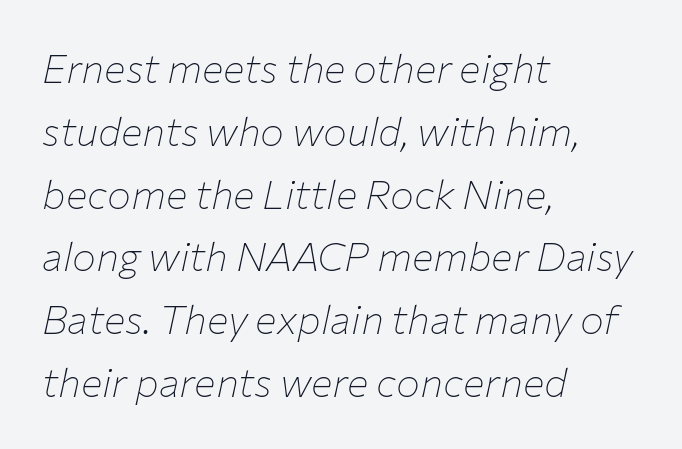
Q: Is the text bold? A: No.
Q: Is the text italic (slanted)? A: Yes, it leans right by about 12 degrees.
Q: Is the text underlined? A: No.
Q: How is the paragraph aligned? A: Left-aligned.
Q: Is the spacing between letters normal or unusually wide? A: Normal.
Q: Is the spacing between lines tight, normal or loose? A: Normal.
Q: Width (condensed, normal, or wide)? A: Normal.
Q: Stroke contrast? A: Low.
Q: x-height? A: Medium.
Q: Monospaced? A: No.
